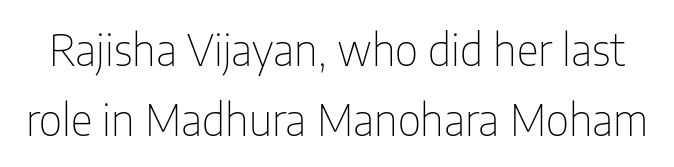
{"serif": "no", "italic": "no", "bold": "no", "weight": "thin", "width": "condensed", "stroke_contrast": "low", "x_height": "medium", "monospaced": "no", "underline": "no", "line_spacing": "normal", "line_spacing_ratio": 1.62, "letter_spacing": "normal", "letter_spacing_em": 0.0, "glyph_px": 43}
